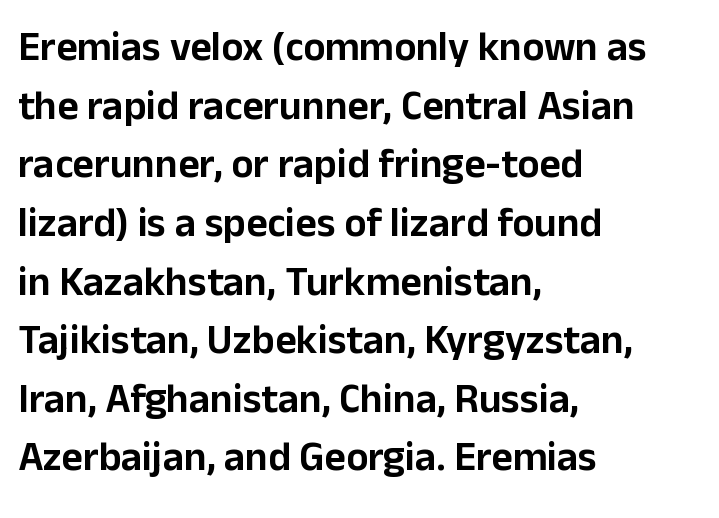
{"serif": "no", "italic": "no", "width": "normal", "stroke_contrast": "low", "x_height": "medium", "monospaced": "no", "underline": "no", "align": "left", "line_spacing": "normal", "line_spacing_ratio": 1.43, "letter_spacing": "normal", "letter_spacing_em": 0.0, "glyph_px": 41}
